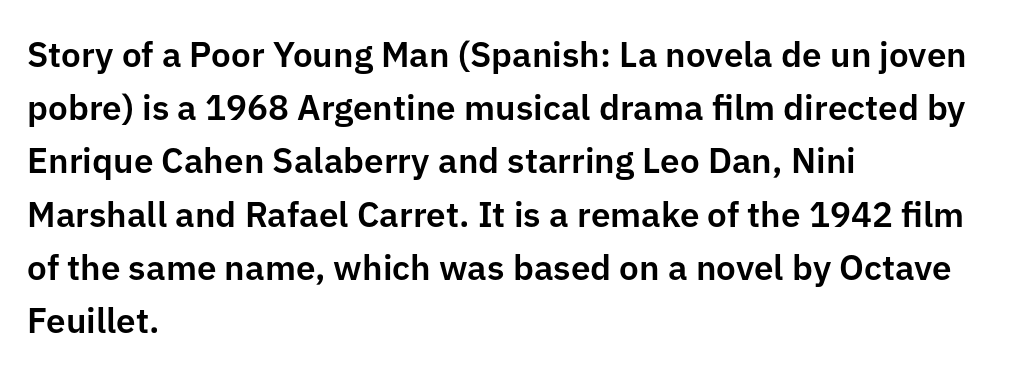
Q: Is the text italic (slanted)? A: No, it is upright.
Q: Is the typeface a serif or a sans-serif typeface? A: Sans-serif.
Q: Is the text underlined? A: No.
Q: How is the paragraph aligned? A: Left-aligned.
Q: Is the spacing between letters normal or unusually wide? A: Normal.
Q: Is the spacing between lines tight, normal or loose? A: Normal.
Q: Width (condensed, normal, or wide)? A: Normal.
Q: Stroke contrast? A: Low.
Q: x-height? A: Medium.
Q: Monospaced? A: No.
